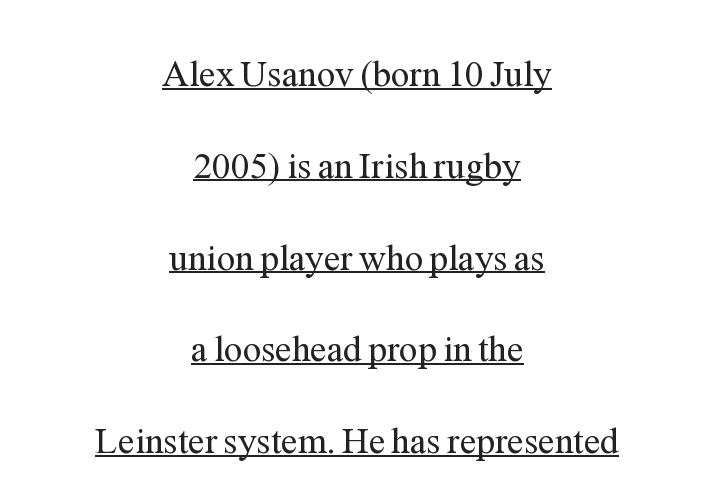
The horizontal fit of the characters is conventional and even. One glance says open: line gaps are wider than usual. Posture: upright roman. Looks like regular typesetting: each glyph gets only the width it needs. The rendering shows small feet on the letterforms — a serif design. A student would call this center alignment; a typographer would say set centered.
